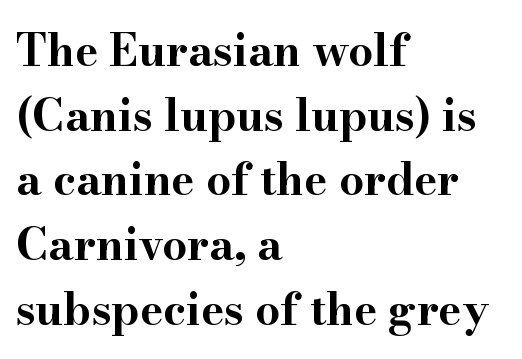
{"serif": "yes", "italic": "no", "bold": "yes", "weight": "bold", "width": "wide", "stroke_contrast": "high", "x_height": "small", "monospaced": "no", "underline": "no", "align": "left", "line_spacing": "normal", "line_spacing_ratio": 1.47, "letter_spacing": "normal", "letter_spacing_em": 0.0, "glyph_px": 44}
